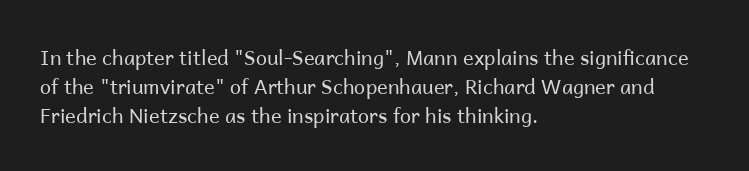
The image shows 20 px text type, upright; set left-aligned, normal line spacing (1.44x), normal letter spacing, not underlined.
